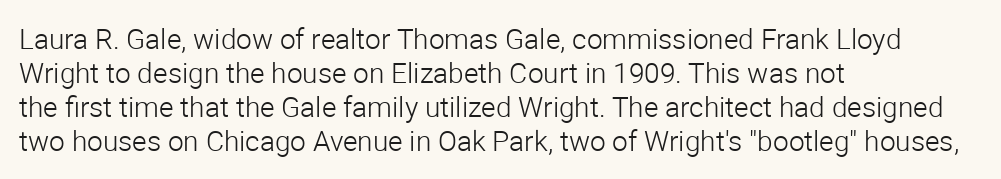
The image shows 28 px light sans-serif type, upright; set left-aligned, line spacing 1.21x, normal letter spacing, not underlined; low stroke contrast and a medium x-height.
